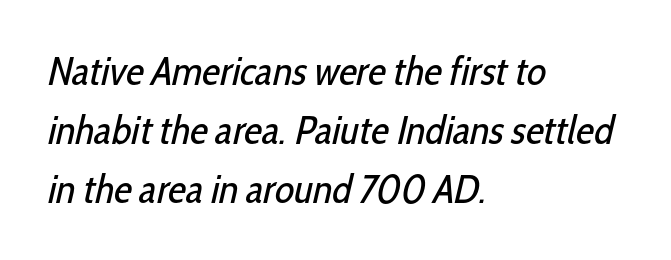
The image shows 40 px regular-weight, condensed sans-serif type; set left-aligned, normal line spacing (1.48x), normal letter spacing, not underlined; low stroke contrast and a medium x-height.
